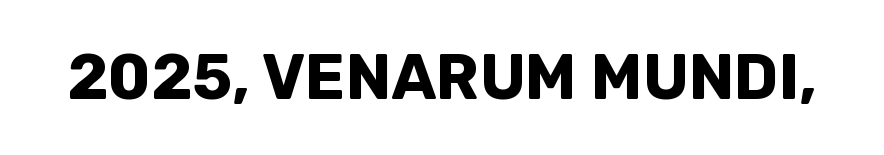
Quick note: not italic, upright. The letters are bold, with thick, heavy strokes. Any mark beneath the type? The region is blank. Here the designer chose a conventional face with non-uniform glyph widths.
